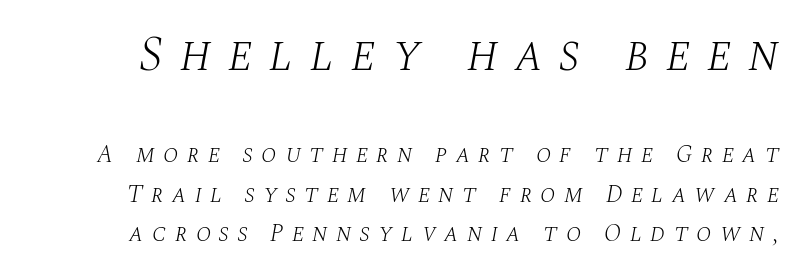
Q: Is the text bold? A: No.
Q: Is the text italic (slanted)? A: Yes, it leans right by about 10 degrees.
Q: Is the typeface a serif or a sans-serif typeface? A: Serif.
Q: Is the text underlined? A: No.
Q: Is the spacing between letters normal or unusually wide? A: Unusually wide.
Q: Is the spacing between lines tight, normal or loose? A: Normal.
Q: Which block of text is set in a larger size, the first (top) or the second (bottom)? A: The first (top) one.
Q: Width (condensed, normal, or wide)? A: Normal.
Q: Stroke contrast? A: Medium.
Q: x-height? A: Large.
Q: Monospaced? A: No.
